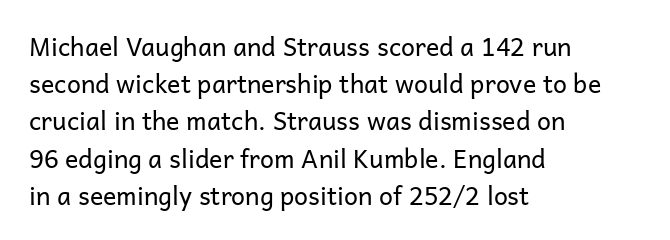
Q: Is the text bold? A: No.
Q: Is the text italic (slanted)? A: No, it is upright.
Q: Is the text underlined? A: No.
Q: How is the paragraph aligned? A: Left-aligned.
Q: Is the spacing between letters normal or unusually wide? A: Normal.
Q: Is the spacing between lines tight, normal or loose? A: Normal.
